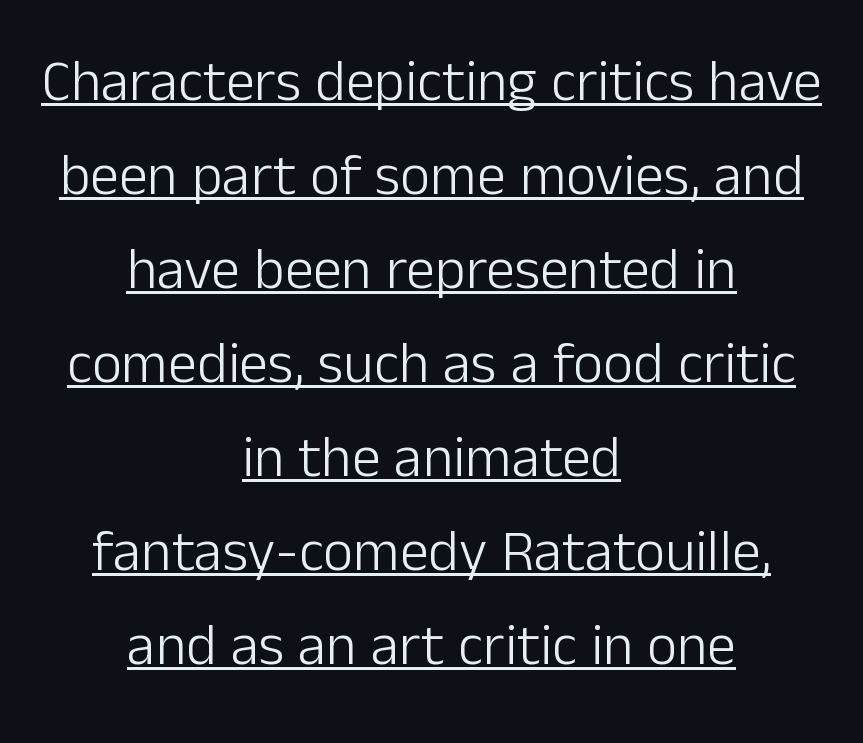
Q: Is the text bold? A: No.
Q: Is the text italic (slanted)? A: No, it is upright.
Q: Is the typeface a serif or a sans-serif typeface? A: Sans-serif.
Q: Is the text underlined? A: Yes.
Q: How is the paragraph aligned? A: Centered.
Q: Is the spacing between letters normal or unusually wide? A: Normal.
Q: Is the spacing between lines tight, normal or loose? A: Normal.
Q: Width (condensed, normal, or wide)? A: Normal.
Q: Stroke contrast? A: Low.
Q: x-height? A: Medium.
Q: Monospaced? A: No.
